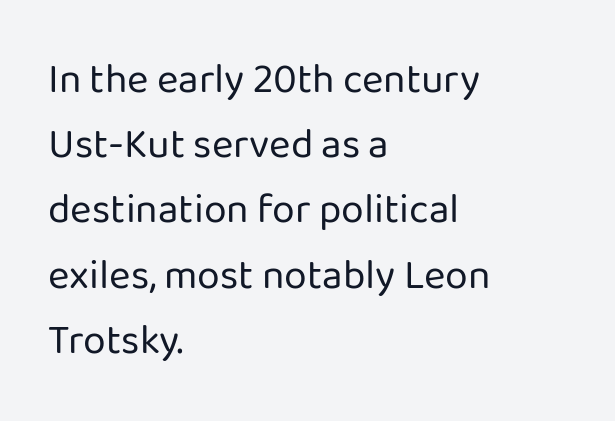
Q: Is the text bold? A: No.
Q: Is the text italic (slanted)? A: No, it is upright.
Q: Is the typeface a serif or a sans-serif typeface? A: Sans-serif.
Q: Is the text underlined? A: No.
Q: How is the paragraph aligned? A: Left-aligned.
Q: Is the spacing between letters normal or unusually wide? A: Normal.
Q: Is the spacing between lines tight, normal or loose? A: Normal.
Q: Width (condensed, normal, or wide)? A: Normal.
Q: Stroke contrast? A: Low.
Q: x-height? A: Medium.
Q: Monospaced? A: No.
